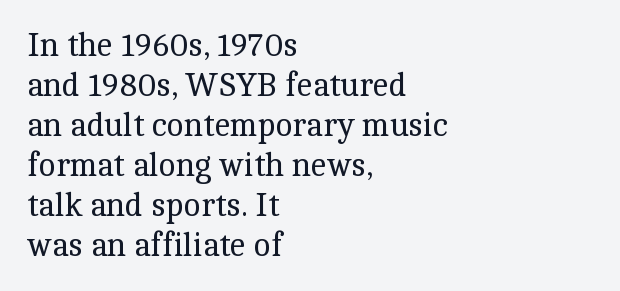
The letterforms sit at book weight or below. Visually the block forms a straight wall on the left and a jagged coastline on the right. Words float on clear page, feet unadorned. In terms of letterform style, serifs are clearly present.
